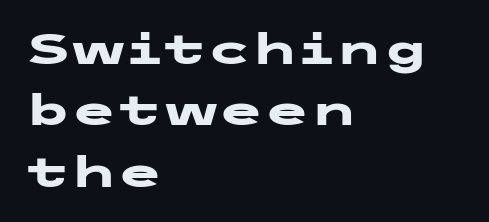
The image shows 42 px heavy, wide sans-serif type, upright; set left-aligned, normal line spacing (1.46x), normal letter spacing, not underlined; low stroke contrast and a medium x-height.
